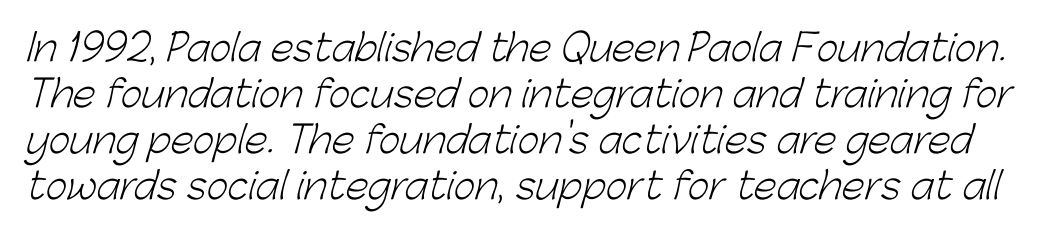
Stems and bowls with no extra thickness — not bold. The rendering shows plain stroke endings on the letterforms — a sans-serif design. The foot of each line stays bare and open. No extra tracking has been applied to these lines.
